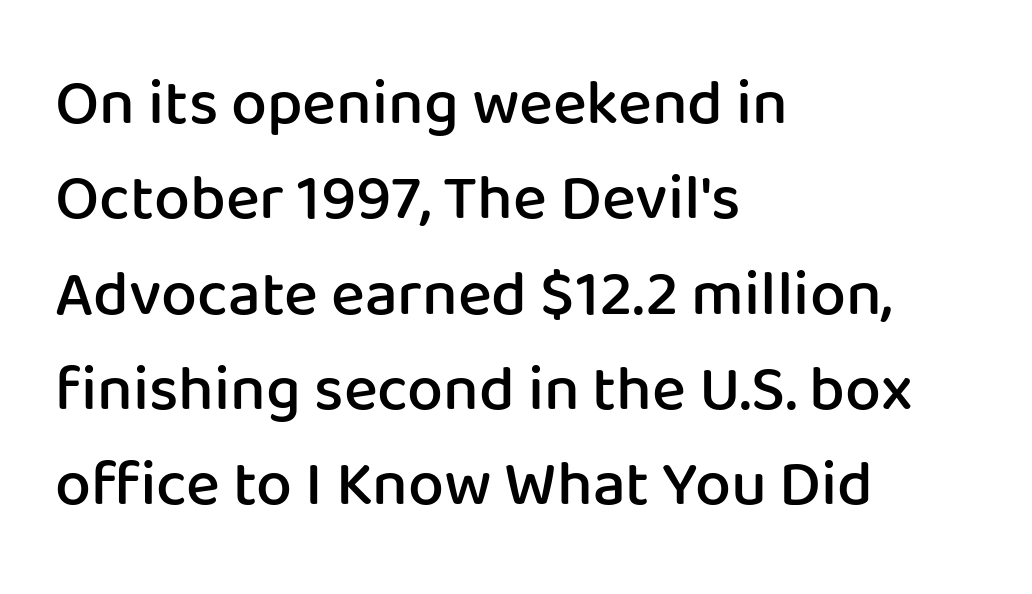
The image shows 64 px semibold sans-serif type, upright; set left-aligned, normal line spacing (1.49x), normal letter spacing, not underlined; low stroke contrast and a medium x-height.
